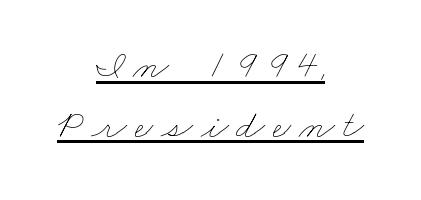
Do the characters align in a grid? No, the font is proportional. The rendering uses a moderate line-height, typical for paragraphs. The rendering uses the underline text-decoration. Weight: in the light-to-regular range. Notice how the passage keeps no hard edge, just a central spine.
